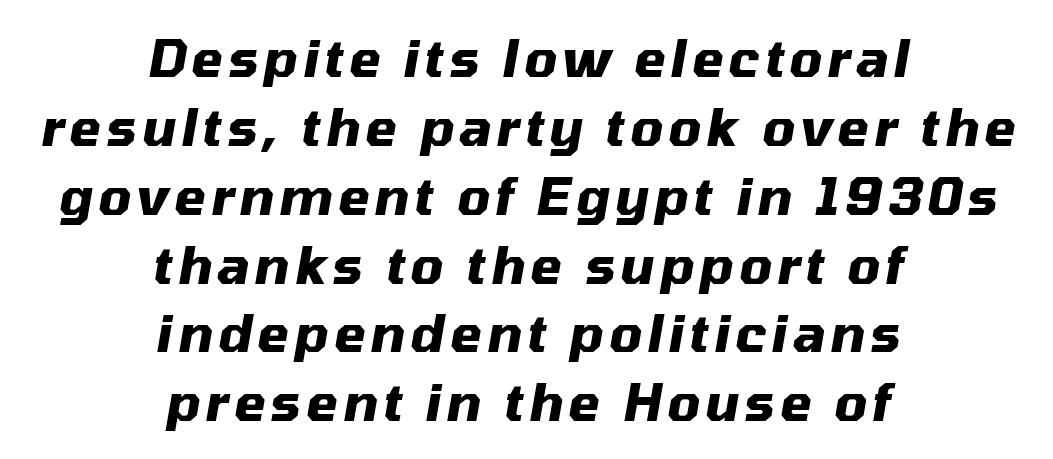
The specimen reads as italic at a glance. Descender tails drop into unmarked territory. Alignment: centered. The letters advance in unequal steps, a hallmark of proportional type. The face used here has the dense, thick strokes of a bold.
